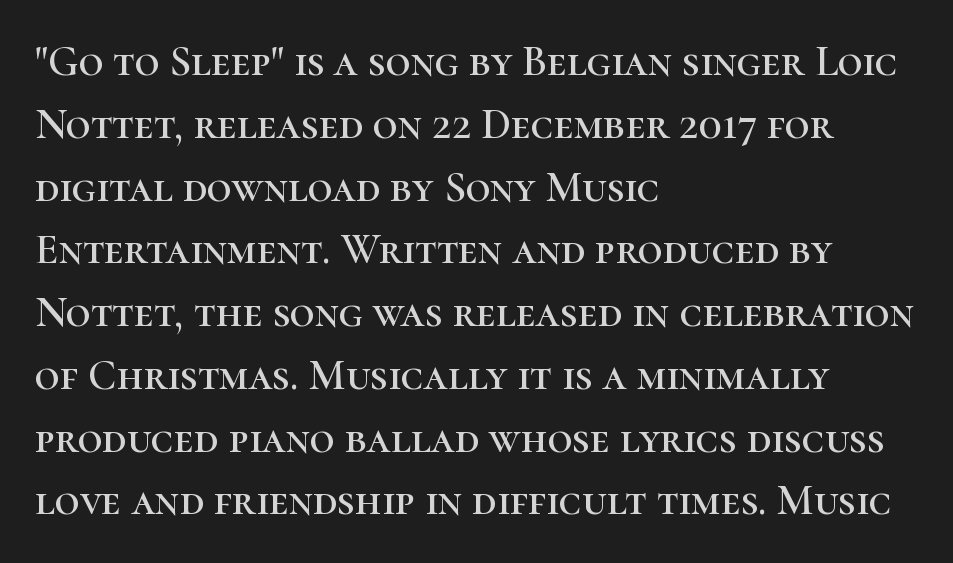
Q: Is the text italic (slanted)? A: No, it is upright.
Q: Is the typeface a serif or a sans-serif typeface? A: Serif.
Q: Is the text underlined? A: No.
Q: How is the paragraph aligned? A: Left-aligned.
Q: Is the spacing between letters normal or unusually wide? A: Normal.
Q: Is the spacing between lines tight, normal or loose? A: Normal.
Q: Width (condensed, normal, or wide)? A: Normal.
Q: Stroke contrast? A: High.
Q: x-height? A: Medium.
Q: Monospaced? A: No.
